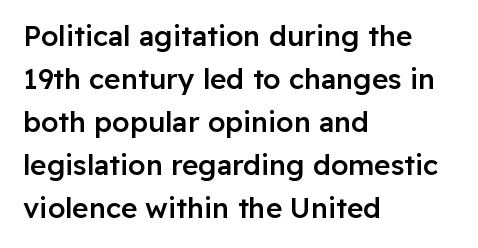
Do the characters align in a grid? No, the font is proportional. Is there any slant? The stems are plumb. All the whitespace from short lines collects on the right. The area under the type is left untouched. Is this a sans? Yes — the strokes have no serifs. Moderately thickened strokes mark this as semibold type.
